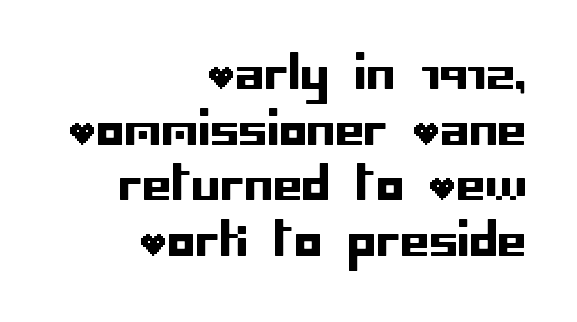
Q: Is the text italic (slanted)? A: No, it is upright.
Q: Is the typeface a serif or a sans-serif typeface? A: Sans-serif.
Q: Is the text underlined? A: No.
Q: How is the paragraph aligned? A: Right-aligned.
Q: Is the spacing between letters normal or unusually wide? A: Normal.
Q: Width (condensed, normal, or wide)? A: Normal.
Q: Stroke contrast? A: Low.
Q: x-height? A: Large.
